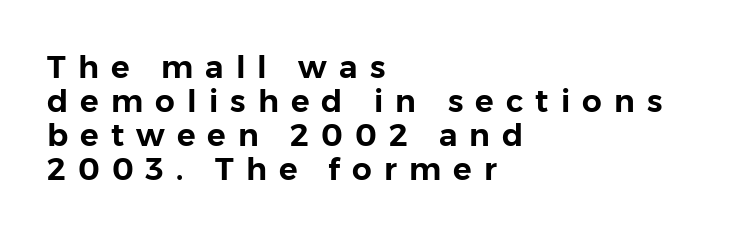
{"serif": "no", "italic": "no", "width": "normal", "stroke_contrast": "low", "x_height": "medium", "monospaced": "no", "underline": "no", "align": "left", "line_spacing": "tight", "line_spacing_ratio": 1.1, "letter_spacing": "wide", "letter_spacing_em": 0.39, "glyph_px": 31}
